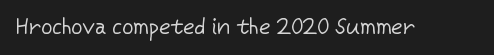
The image shows 22 px text type, upright; set normal letter spacing, not underlined.
